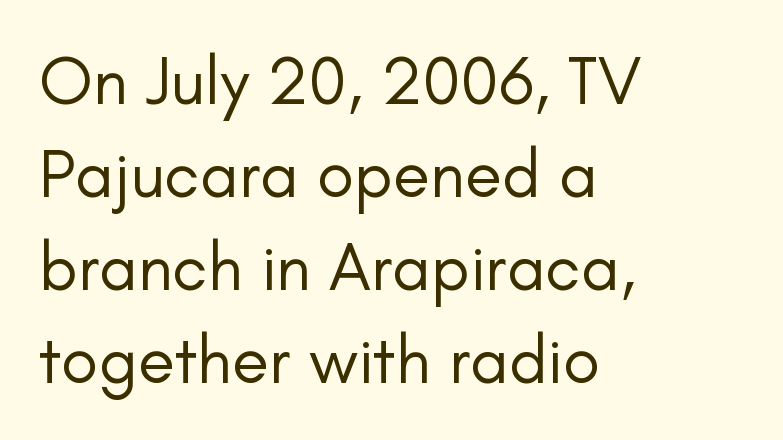
{"serif": "no", "italic": "no", "bold": "no", "weight": "regular", "width": "normal", "stroke_contrast": "low", "x_height": "small", "monospaced": "no", "underline": "no", "align": "left", "line_spacing": "normal", "line_spacing_ratio": 1.37, "letter_spacing": "normal", "letter_spacing_em": 0.0, "glyph_px": 68}
